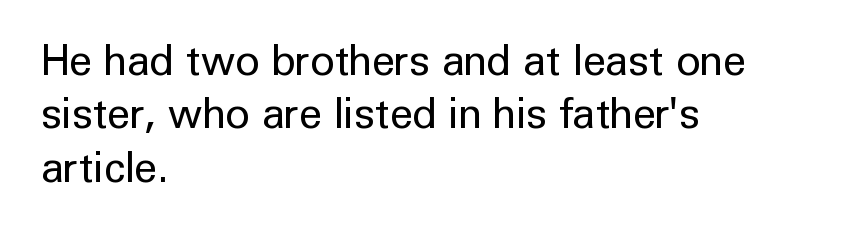
Varying glyph widths throughout — classic text-font behaviour. Bare-footed words on every line. One glance says typical: line gaps are just what's usual. Stems and bowls with no extra thickness — not bold. Reading down the block, your eye returns to a fixed left position each line. The passage shown has conventional tracking throughout.
